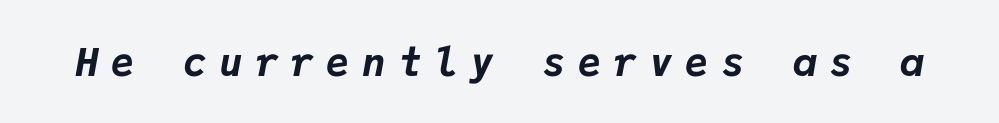
Each letter, wide or thin by design, is forced into the same width here. The words here are not underlined. Italic: yes, the glyphs are oblique. The passage shown has open, widely tracked lettering throughout. Is the type bold? Yes — the strokes are clearly thick and heavy.
